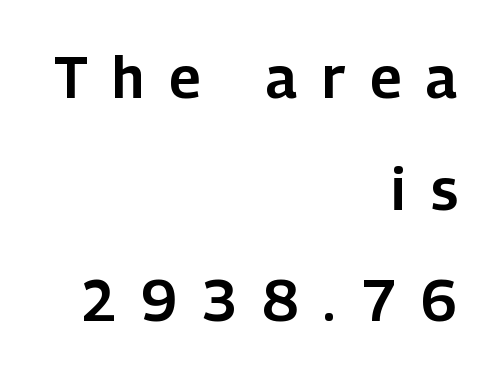
Q: Is the text italic (slanted)? A: No, it is upright.
Q: Is the typeface a serif or a sans-serif typeface? A: Sans-serif.
Q: Is the text underlined? A: No.
Q: How is the paragraph aligned? A: Right-aligned.
Q: Is the spacing between letters normal or unusually wide? A: Unusually wide.
Q: Is the spacing between lines tight, normal or loose? A: Loose.
Q: Width (condensed, normal, or wide)? A: Normal.
Q: Stroke contrast? A: Low.
Q: x-height? A: Medium.
Q: Monospaced? A: No.
